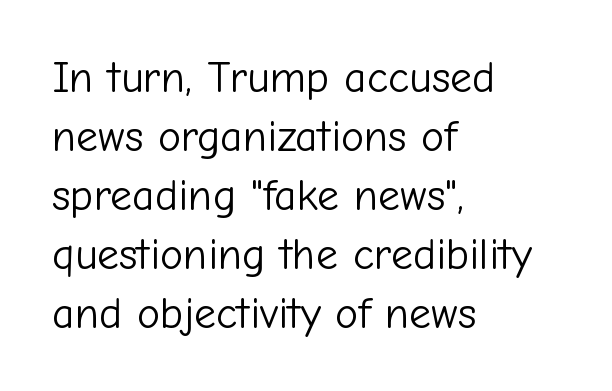
{"serif": "no", "italic": "no", "bold": "no", "weight": "light", "width": "normal", "stroke_contrast": "low", "x_height": "medium", "monospaced": "no", "underline": "no", "align": "left", "line_spacing": "normal", "line_spacing_ratio": 1.34, "letter_spacing": "normal", "letter_spacing_em": 0.0, "glyph_px": 44}
